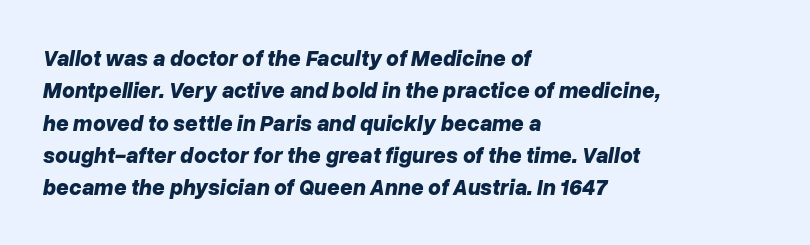
The image shows 22 px bold type, italic (leaning right); set left-aligned, normal line spacing (1.47x), normal letter spacing, not underlined.
